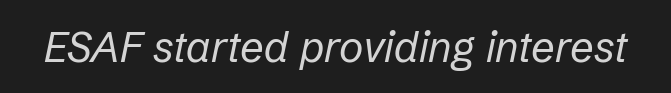
Q: Is the text bold? A: No.
Q: Is the text italic (slanted)? A: Yes, it leans right by about 12 degrees.
Q: Is the text underlined? A: No.
Q: Is the spacing between letters normal or unusually wide? A: Normal.
Q: Width (condensed, normal, or wide)? A: Normal.
Q: Stroke contrast? A: Low.
Q: x-height? A: Medium.
Q: Monospaced? A: No.
